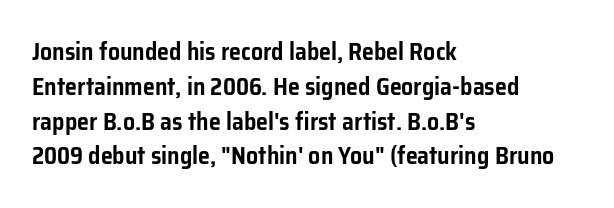
Q: Is the text italic (slanted)? A: No, it is upright.
Q: Is the text underlined? A: No.
Q: How is the paragraph aligned? A: Left-aligned.
Q: Is the spacing between letters normal or unusually wide? A: Normal.
Q: Is the spacing between lines tight, normal or loose? A: Normal.
